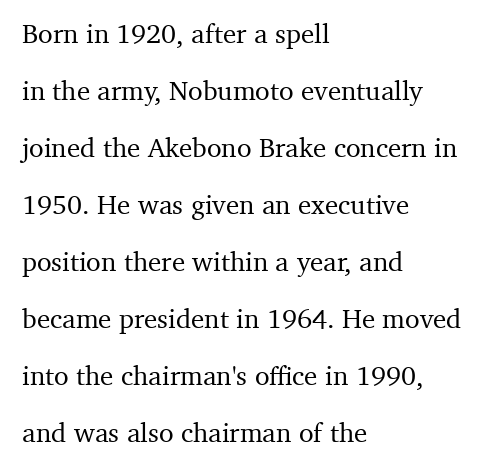
The image shows 27 px text type, upright; set left-aligned, loose line spacing (2.11x), normal letter spacing, not underlined.
